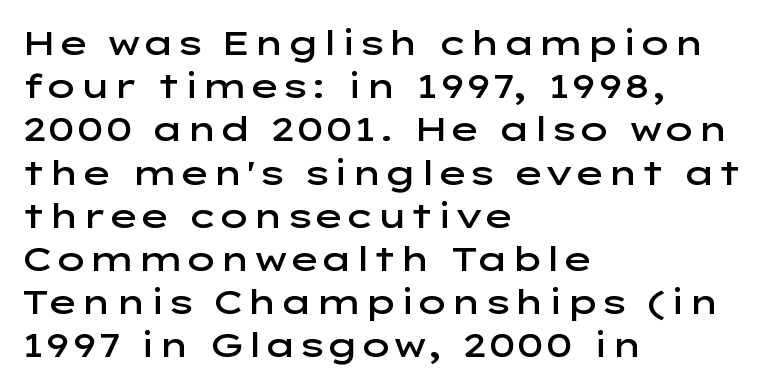
The image shows 34 px semibold, wide sans-serif type, upright; set left-aligned, normal line spacing (1.27x), normal letter spacing, not underlined; low stroke contrast and a medium x-height.
